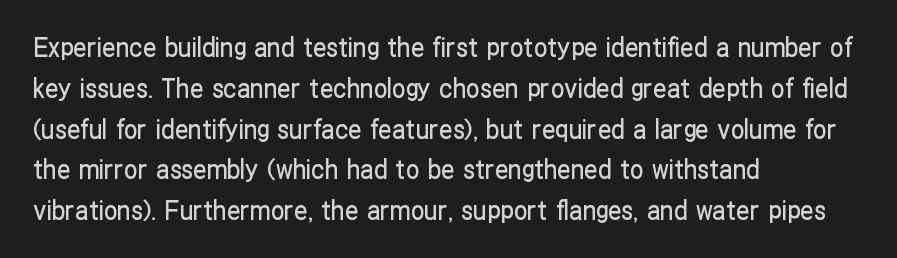
Q: Is the text italic (slanted)? A: No, it is upright.
Q: Is the text underlined? A: No.
Q: How is the paragraph aligned? A: Left-aligned.
Q: Is the spacing between letters normal or unusually wide? A: Normal.
Q: Is the spacing between lines tight, normal or loose? A: Normal.
